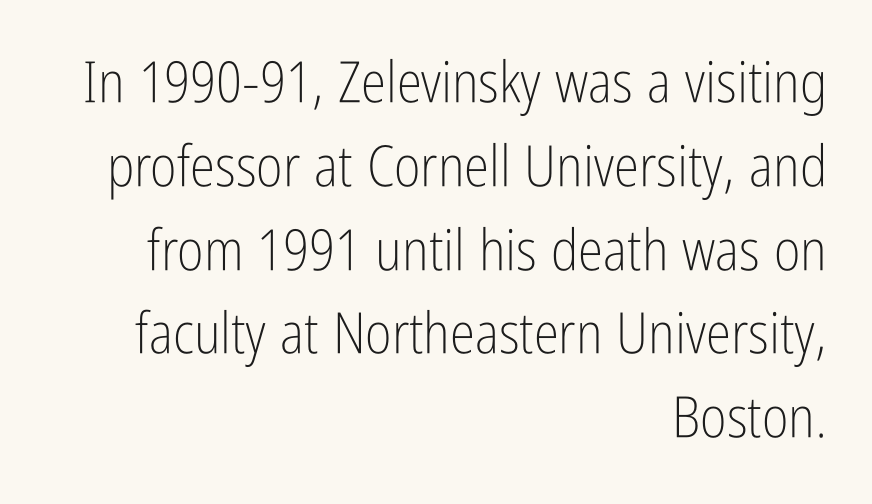
Q: Is the text bold? A: No.
Q: Is the text italic (slanted)? A: No, it is upright.
Q: Is the typeface a serif or a sans-serif typeface? A: Sans-serif.
Q: Is the text underlined? A: No.
Q: How is the paragraph aligned? A: Right-aligned.
Q: Is the spacing between letters normal or unusually wide? A: Normal.
Q: Is the spacing between lines tight, normal or loose? A: Normal.
Q: Width (condensed, normal, or wide)? A: Condensed.
Q: Stroke contrast? A: Low.
Q: x-height? A: Medium.
Q: Monospaced? A: No.
